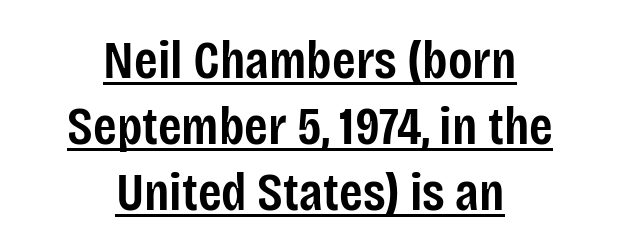
Q: Is the text bold? A: Semi-bold.
Q: Is the text italic (slanted)? A: No, it is upright.
Q: Is the typeface a serif or a sans-serif typeface? A: Sans-serif.
Q: Is the text underlined? A: Yes.
Q: How is the paragraph aligned? A: Centered.
Q: Is the spacing between letters normal or unusually wide? A: Normal.
Q: Width (condensed, normal, or wide)? A: Condensed.
Q: Stroke contrast? A: Low.
Q: x-height? A: Large.
Q: Monospaced? A: No.
